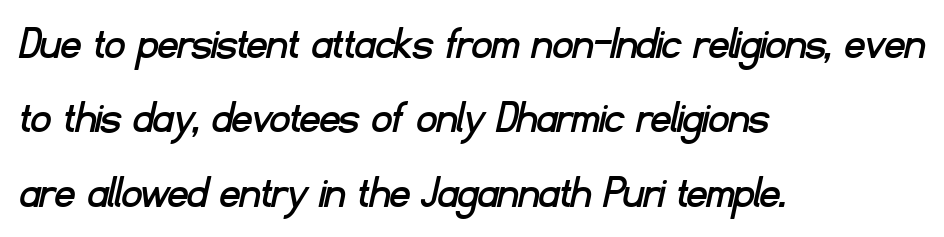
A typesetter would call this zero additional tracking. Vertically, the passage feels balanced, rows spaced as you'd expect. A typesetter would call this proportional, since set widths differ per character. Anything drawn beneath the words? Only blank space. A classic flush-left, rag-right setting is used for this passage.
